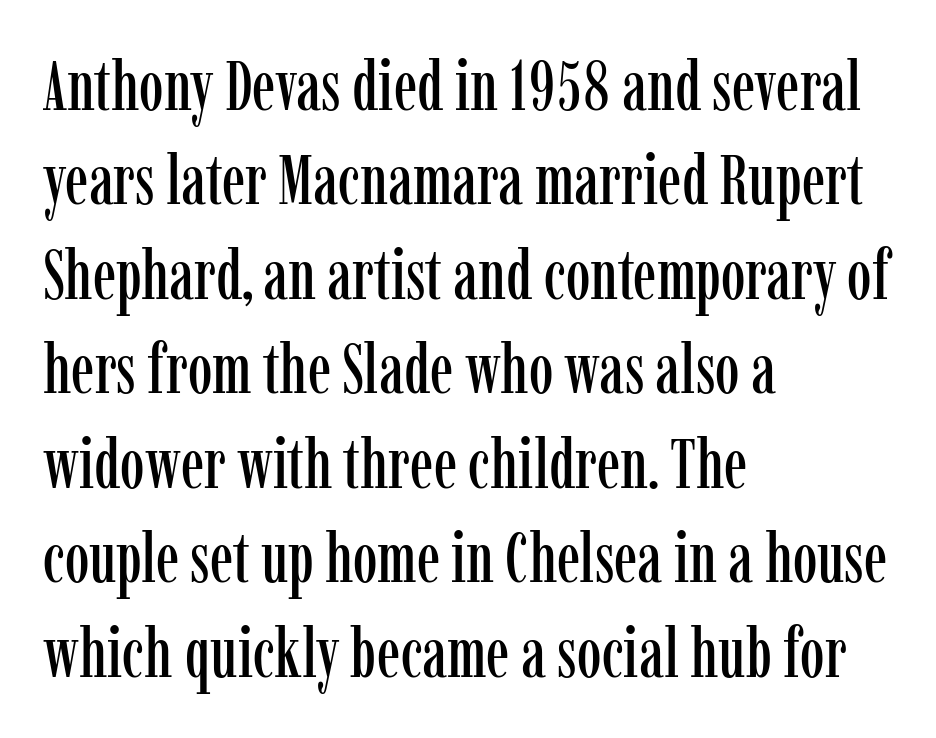
The rendering uses natural spacing where letterforms have individual widths. The font's upright variant was chosen for this text. Yep, those are serifs on the letters. How are the letters spaced? Ordinarily, with no added tracking. The setting favours the left margin, as ordinary paragraphs usually do. Nobody drew a line under any word here.
